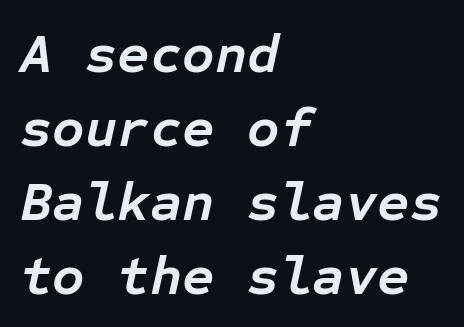
Is the block centered? No — it sits flush against the left margin. Stroke thickness is high; the sample reads as a true bold. Leading: standard. The passage shown is typed in a monospace face where columns stay perfectly aligned. Honestly, there is no underline to notice here at all.
